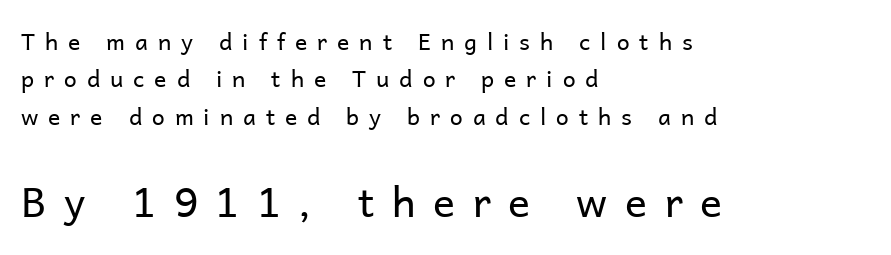
Q: Is the text bold? A: No.
Q: Is the text italic (slanted)? A: No, it is upright.
Q: Is the typeface a serif or a sans-serif typeface? A: Sans-serif.
Q: Is the text underlined? A: No.
Q: How is the paragraph aligned? A: Left-aligned.
Q: Is the spacing between letters normal or unusually wide? A: Unusually wide.
Q: Is the spacing between lines tight, normal or loose? A: Normal.
Q: Which block of text is set in a larger size, the first (top) or the second (bottom)? A: The second (bottom) one.
Q: Width (condensed, normal, or wide)? A: Normal.
Q: Stroke contrast? A: Low.
Q: x-height? A: Medium.
Q: Monospaced? A: No.
